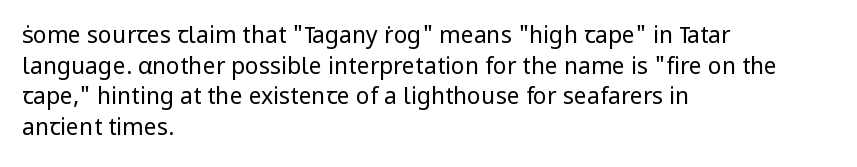
Vertical spacing — default. The text block is weighted toward the left margin, trailing off unevenly rightward. The baseline area is clear. These lines keep a tight, regular rhythm from letter to letter. No extra ink here — the face is not bold.
